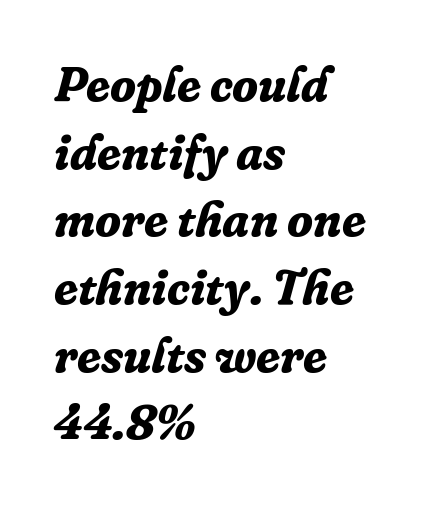
{"serif": "yes", "italic": "yes", "lean": "right", "slant_degrees": 16, "bold": "yes", "weight": "bold", "width": "normal", "stroke_contrast": "low", "x_height": "medium", "monospaced": "no", "underline": "no", "align": "left", "line_spacing": "normal", "line_spacing_ratio": 1.41, "letter_spacing": "normal", "letter_spacing_em": 0.0, "glyph_px": 48}
